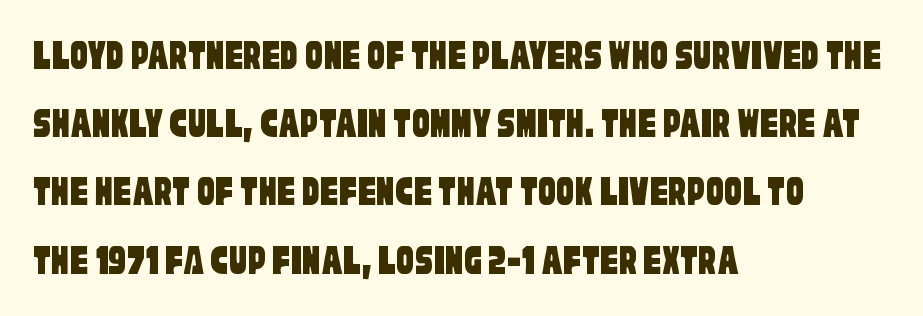
The image shows 44 px condensed sans-serif type; set left-aligned, normal line spacing (1.55x), normal letter spacing, not underlined; low stroke contrast and a large x-height.
